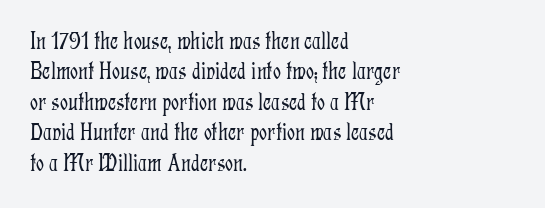
The image shows 25 px text type, upright; set left-aligned, line spacing 1.22x, normal letter spacing, not underlined.
